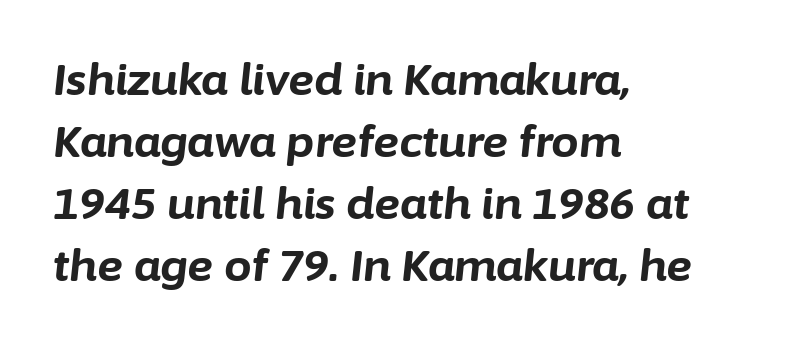
The passage is arranged the way most books set body copy — flush left. Does extra space separate the letters? No, they use regular spacing. Note the varied advance widths — an 'i' is clearly narrower than an 'm'. Rendered with sloped, italic letterforms. The sample has been set heavy, in full bold. This block has exactly the height ordinary leading produces.
